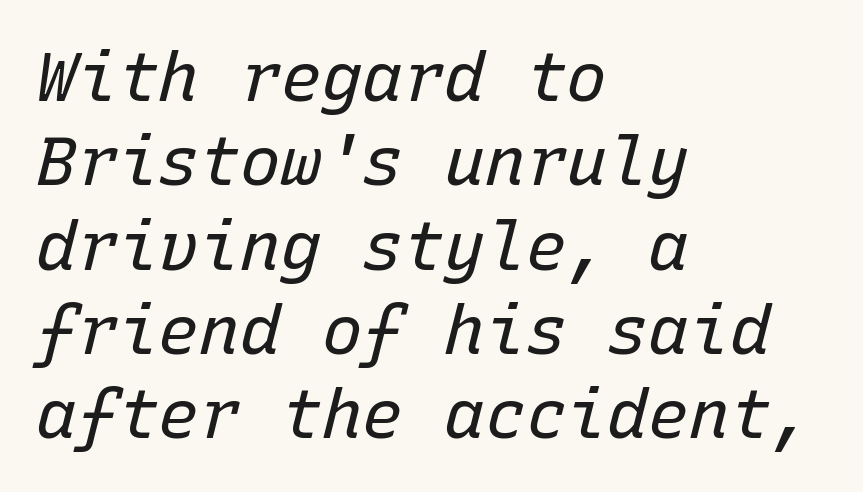
Q: Is the text bold? A: No.
Q: Is the text italic (slanted)? A: Yes, it leans right by about 15 degrees.
Q: Is the text underlined? A: No.
Q: How is the paragraph aligned? A: Left-aligned.
Q: Is the spacing between letters normal or unusually wide? A: Normal.
Q: Width (condensed, normal, or wide)? A: Normal.
Q: Stroke contrast? A: Low.
Q: x-height? A: Medium.
Q: Monospaced? A: Yes.
